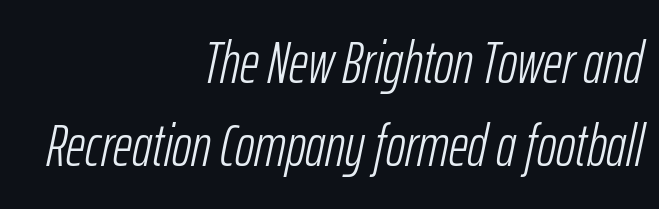
You can tell it's italic because the verticals aren't actually vertical. Descenders are the only things crossing below the line. On a weight scale, this lands at 450 or below. If you measured baseline to baseline, you'd find a middling distance. If you drew a ruler down the right edge, every line would touch it.
